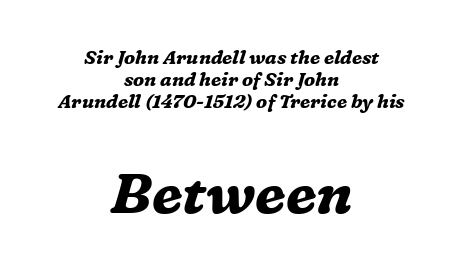
Tracking here is standard; glyphs follow each other at the usual distance. The more generous point size was reserved for the lower chunk. The face used here is seriffed, in the tradition of book romans. Compared with an ordinary text face, these strokes are far heavier — a full bold. The foot of each line stays bare and open. The text block is weighted toward neither margin, spreading evenly from the middle.
